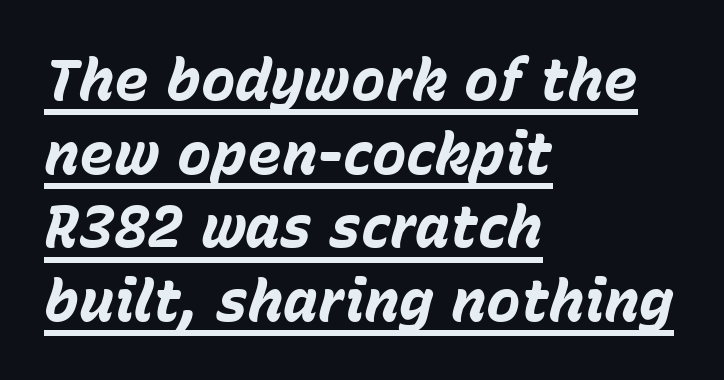
Q: Is the text bold? A: Yes.
Q: Is the text italic (slanted)? A: Yes, it leans right by about 15 degrees.
Q: Is the text underlined? A: Yes.
Q: How is the paragraph aligned? A: Left-aligned.
Q: Is the spacing between letters normal or unusually wide? A: Normal.
Q: Is the spacing between lines tight, normal or loose? A: Normal.
Q: Width (condensed, normal, or wide)? A: Normal.
Q: Stroke contrast? A: Low.
Q: x-height? A: Medium.
Q: Monospaced? A: No.
